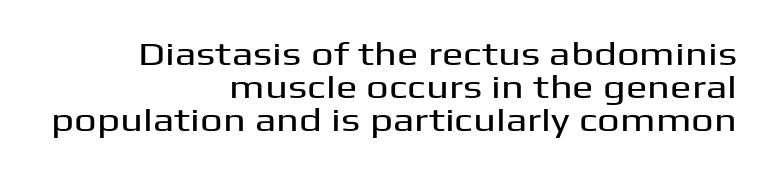
The image shows 32 px wide sans-serif type, upright; set right-aligned, tight line spacing (1.03x), normal letter spacing, not underlined; medium stroke contrast and a medium x-height.
